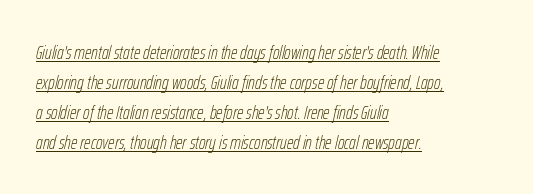
{"italic": "yes", "lean": "right", "slant_degrees": 12, "bold": "no", "underline": "yes", "align": "left", "line_spacing": "normal", "line_spacing_ratio": 1.5, "letter_spacing": "normal", "letter_spacing_em": 0.0, "glyph_px": 20}
